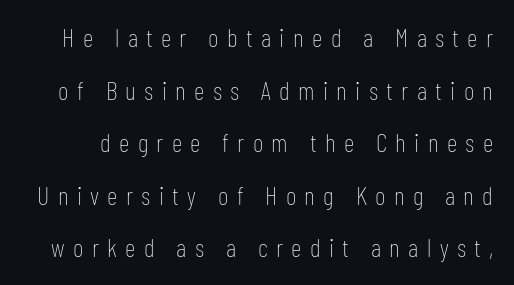
The image shows 26 px text type, upright; set loose line spacing (2.02x), unusually wide letter spacing (+0.32 em), not underlined.
